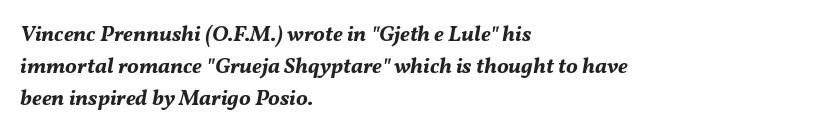
Q: Is the text bold? A: Yes.
Q: Is the text italic (slanted)? A: Yes, it leans right by about 11 degrees.
Q: Is the text underlined? A: No.
Q: How is the paragraph aligned? A: Left-aligned.
Q: Is the spacing between letters normal or unusually wide? A: Normal.
Q: Is the spacing between lines tight, normal or loose? A: Normal.
